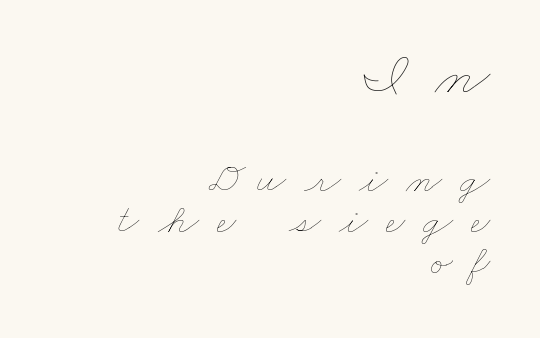
Q: Is the text bold? A: No.
Q: Is the text underlined? A: No.
Q: How is the paragraph aligned? A: Right-aligned.
Q: Is the spacing between letters normal or unusually wide? A: Unusually wide.
Q: Is the spacing between lines tight, normal or loose? A: Tight.
Q: Which block of text is set in a larger size, the first (top) or the second (bottom)? A: The first (top) one.
Q: Width (condensed, normal, or wide)? A: Wide.
Q: Stroke contrast? A: Low.
Q: x-height? A: Small.
Q: Monospaced? A: No.
